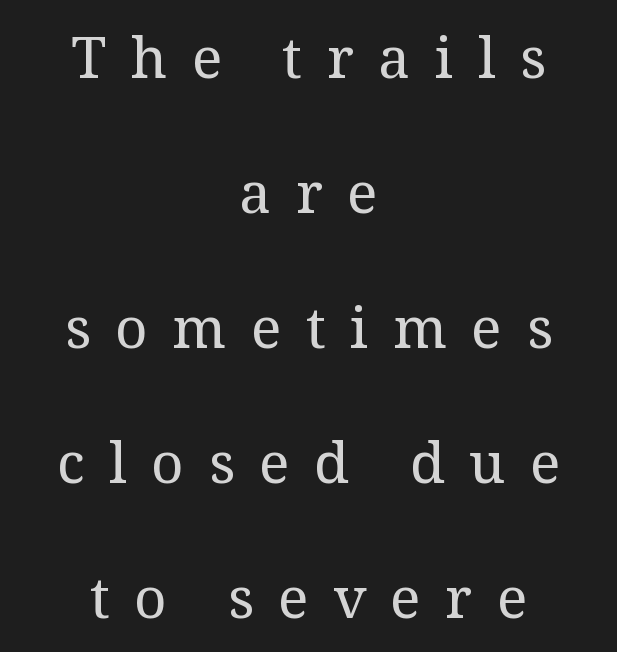
This rendering widens character spacing well past its baseline value. Stroke mass is kept to a normal reading level or below. Letters rest on an invisible, unmarked baseline. Looks like regular typesetting: each glyph gets only the width it needs. Students, observe: this is what heavily led, spacious text looks like. The rag falls on both sides of this text block equally.
